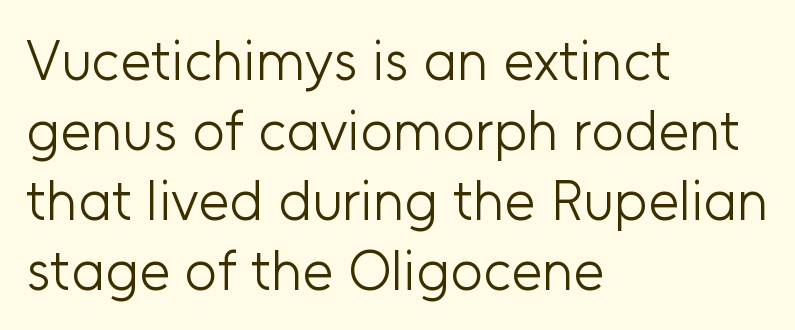
{"serif": "no", "italic": "no", "bold": "no", "weight": "light", "width": "normal", "stroke_contrast": "low", "x_height": "medium", "monospaced": "no", "underline": "no", "align": "left", "line_spacing": "normal", "line_spacing_ratio": 1.25, "letter_spacing": "normal", "letter_spacing_em": 0.0, "glyph_px": 56}
